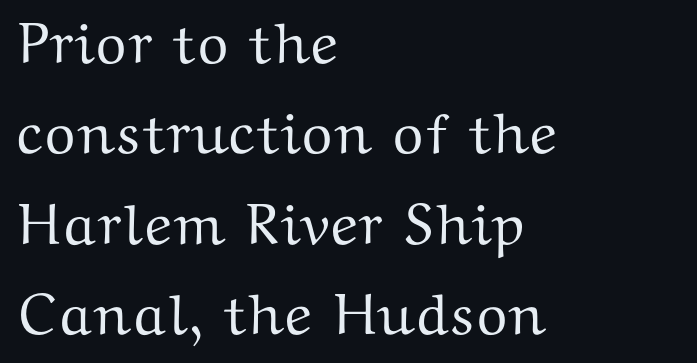
The image shows 58 px wide serif type, upright; set left-aligned, normal line spacing (1.56x), normal letter spacing, not underlined; medium stroke contrast and a medium x-height.
